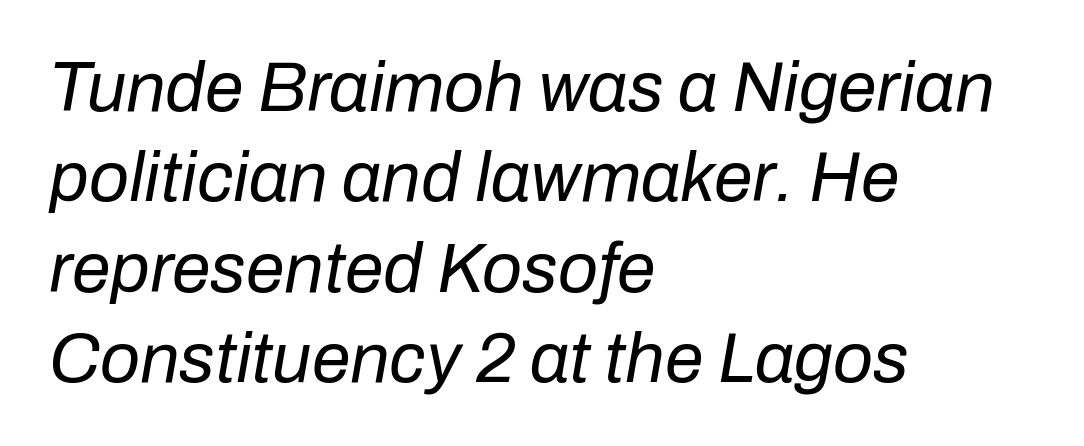
Q: Is the text bold? A: No.
Q: Is the text italic (slanted)? A: Yes, it leans right by about 10 degrees.
Q: Is the text underlined? A: No.
Q: How is the paragraph aligned? A: Left-aligned.
Q: Is the spacing between letters normal or unusually wide? A: Normal.
Q: Is the spacing between lines tight, normal or loose? A: Normal.
Q: Width (condensed, normal, or wide)? A: Normal.
Q: Stroke contrast? A: Low.
Q: x-height? A: Medium.
Q: Monospaced? A: No.
